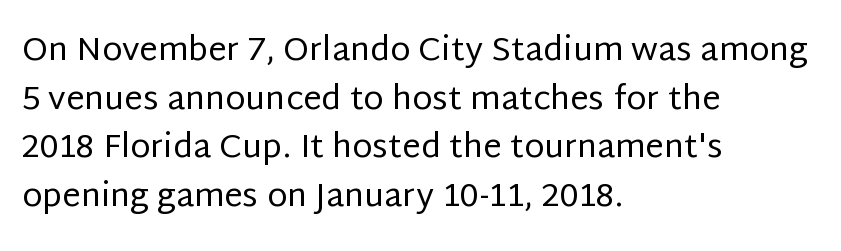
The image shows 33 px regular-weight sans-serif type, upright; set left-aligned, normal line spacing (1.47x), normal letter spacing, not underlined; low stroke contrast and a large x-height.
